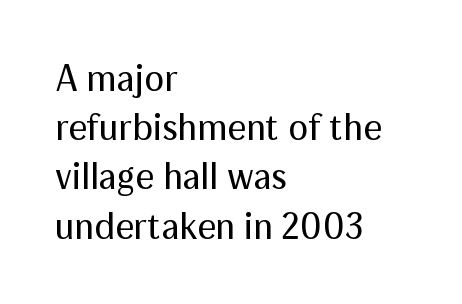
{"serif": "no", "italic": "no", "bold": "no", "weight": "regular", "width": "normal", "stroke_contrast": "medium", "x_height": "medium", "monospaced": "no", "underline": "no", "align": "left", "line_spacing": "normal", "line_spacing_ratio": 1.33, "letter_spacing": "normal", "letter_spacing_em": 0.0, "glyph_px": 37}
